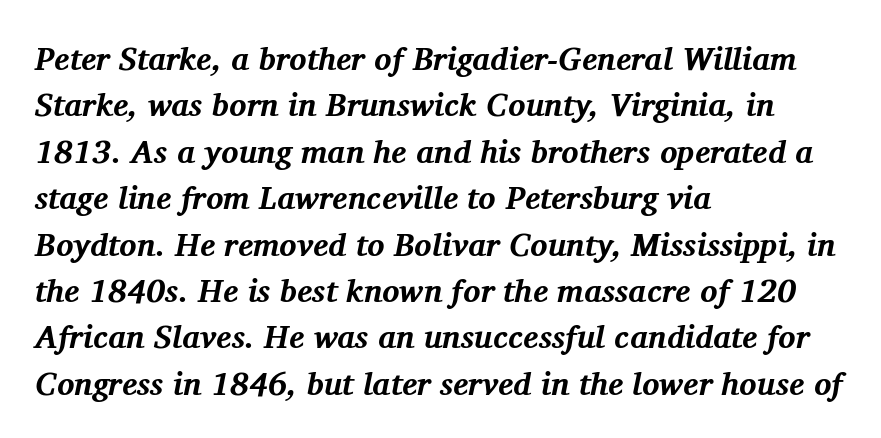
Heavy-handed strokes throughout: this text is bold. Serif or sans? Serif — the stroke terminals have little feet. The face used here is proportionally spaced, like ordinary book or web type. A typesetter would call this leading conventional body-copy spacing.
